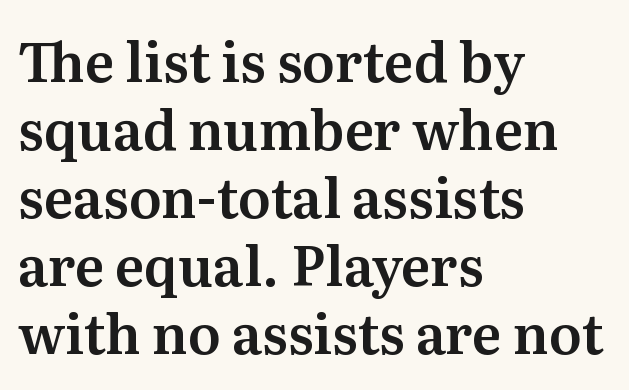
The characters display serif detailing at their extremities. Each row of text sits above clean, open space. Standard letterfit; no display-style spreading of the glyphs. Is this a fixed-width face? No — the glyphs have proportional, varying widths. Is there any slant? The stems are plumb. The rendering uses a moderate line-height, typical for paragraphs.
